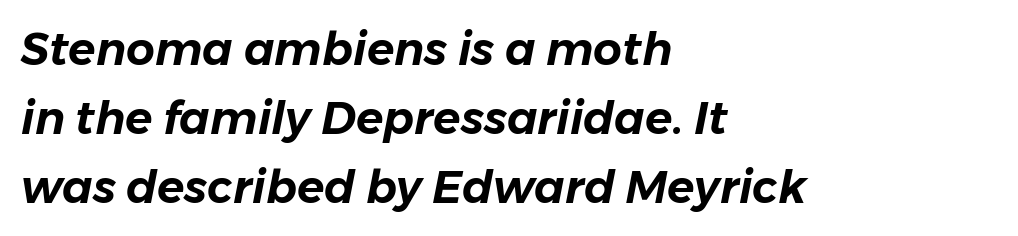
{"italic": "yes", "lean": "right", "slant_degrees": 11, "width": "normal", "stroke_contrast": "low", "x_height": "medium", "monospaced": "no", "underline": "no", "align": "left", "line_spacing": "normal", "line_spacing_ratio": 1.53, "letter_spacing": "normal", "letter_spacing_em": 0.0, "glyph_px": 45}
